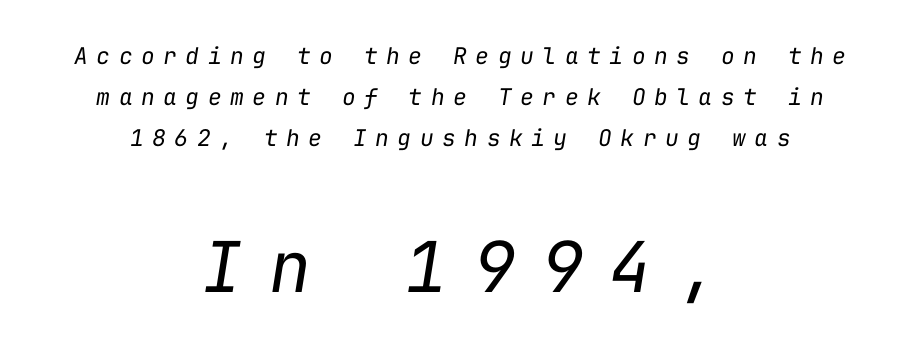
Is the lower block the larger one? Yes — the lower block carries the bigger type. The glyphs are unaccompanied by any horizontal stroke below them. The letters are spread apart with noticeably loose tracking. The passage shown is not bold in any degree.
